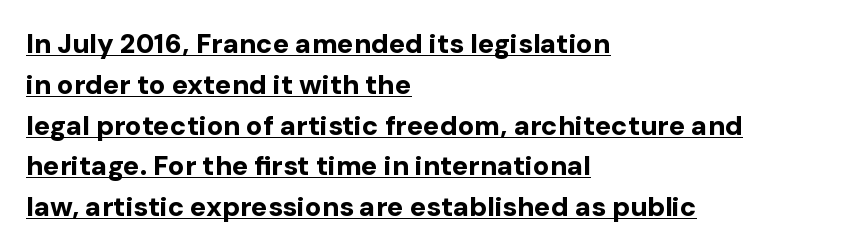
{"italic": "no", "bold": "yes", "underline": "yes", "align": "left", "line_spacing": "normal", "line_spacing_ratio": 1.51, "letter_spacing": "normal", "letter_spacing_em": 0.0, "glyph_px": 27}
